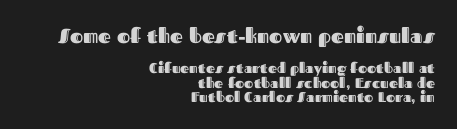
Q: Is the text italic (slanted)? A: No, it is upright.
Q: Is the text underlined? A: No.
Q: How is the paragraph aligned? A: Right-aligned.
Q: Is the spacing between letters normal or unusually wide? A: Normal.
Q: Is the spacing between lines tight, normal or loose? A: Tight.
Q: Which block of text is set in a larger size, the first (top) or the second (bottom)? A: The first (top) one.
